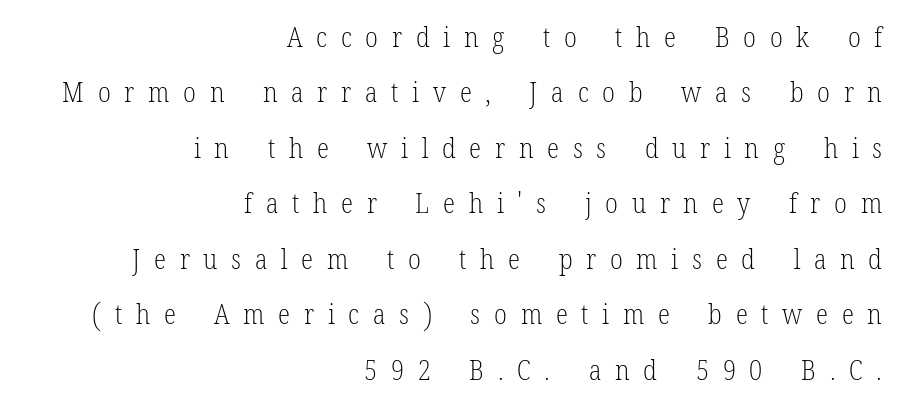
{"serif": "yes", "italic": "no", "bold": "no", "weight": "light", "width": "condensed", "stroke_contrast": "low", "x_height": "medium", "monospaced": "no", "underline": "no", "align": "right", "line_spacing": "loose", "line_spacing_ratio": 1.98, "letter_spacing": "wide", "letter_spacing_em": 0.49, "glyph_px": 28}
